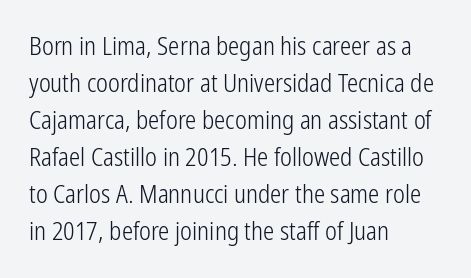
Q: Is the text bold? A: No.
Q: Is the text italic (slanted)? A: No, it is upright.
Q: Is the text underlined? A: No.
Q: How is the paragraph aligned? A: Left-aligned.
Q: Is the spacing between letters normal or unusually wide? A: Normal.
Q: Is the spacing between lines tight, normal or loose? A: Normal.
